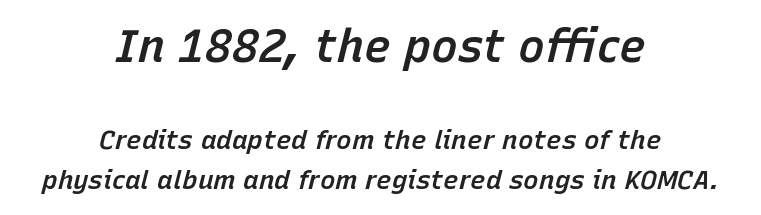
This sample keeps an unexceptional amount of space between lines. These lines are rendered in a variable-pitch font. Words float on clear page, feet unadorned. These lines were composed using italics. The rag falls on both sides of this text block equally. The sample has been set in demibold, a notch under bold.
